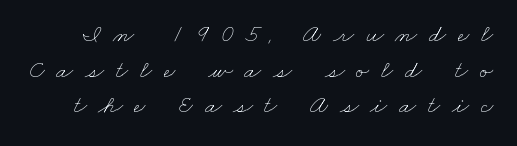
Descenders hang freely into open space. What's the leading like? Ordinary, nothing unusual. The rendering inserts visible extra space after every character. This is not heavy type; no bold has been used.
